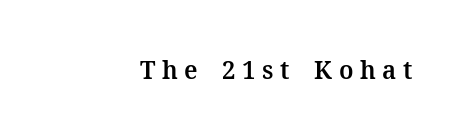
{"italic": "no", "bold": "semi", "underline": "no", "letter_spacing": "wide", "letter_spacing_em": 0.25, "glyph_px": 26}
